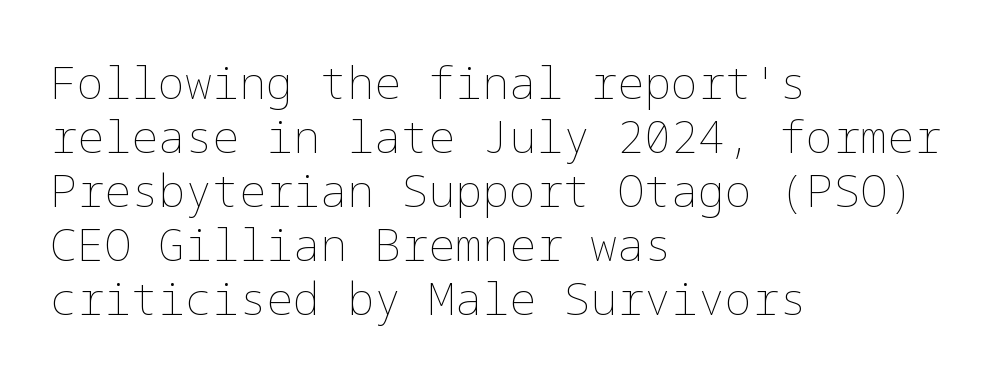
Q: Is the text bold? A: No.
Q: Is the text italic (slanted)? A: No, it is upright.
Q: Is the text underlined? A: No.
Q: How is the paragraph aligned? A: Left-aligned.
Q: Is the spacing between letters normal or unusually wide? A: Normal.
Q: Width (condensed, normal, or wide)? A: Normal.
Q: Stroke contrast? A: Low.
Q: x-height? A: Medium.
